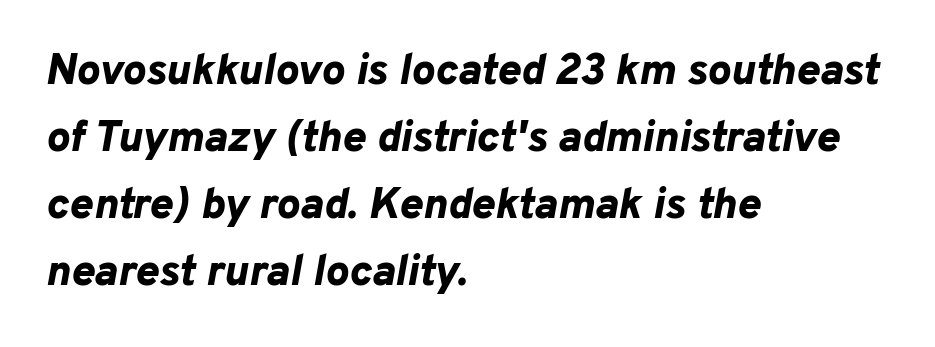
Q: Is the text bold? A: Yes.
Q: Is the text italic (slanted)? A: Yes, it leans right by about 10 degrees.
Q: Is the text underlined? A: No.
Q: How is the paragraph aligned? A: Left-aligned.
Q: Is the spacing between letters normal or unusually wide? A: Normal.
Q: Is the spacing between lines tight, normal or loose? A: Normal.
Q: Width (condensed, normal, or wide)? A: Normal.
Q: Stroke contrast? A: Low.
Q: x-height? A: Medium.
Q: Monospaced? A: No.
